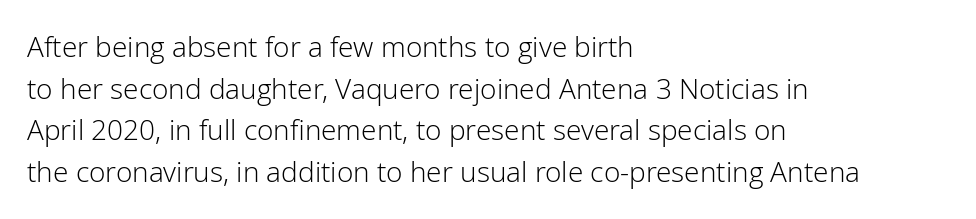
Q: Is the text bold? A: No.
Q: Is the text italic (slanted)? A: No, it is upright.
Q: Is the typeface a serif or a sans-serif typeface? A: Sans-serif.
Q: Is the text underlined? A: No.
Q: How is the paragraph aligned? A: Left-aligned.
Q: Is the spacing between letters normal or unusually wide? A: Normal.
Q: Is the spacing between lines tight, normal or loose? A: Normal.
Q: Width (condensed, normal, or wide)? A: Normal.
Q: Stroke contrast? A: Low.
Q: x-height? A: Medium.
Q: Monospaced? A: No.
